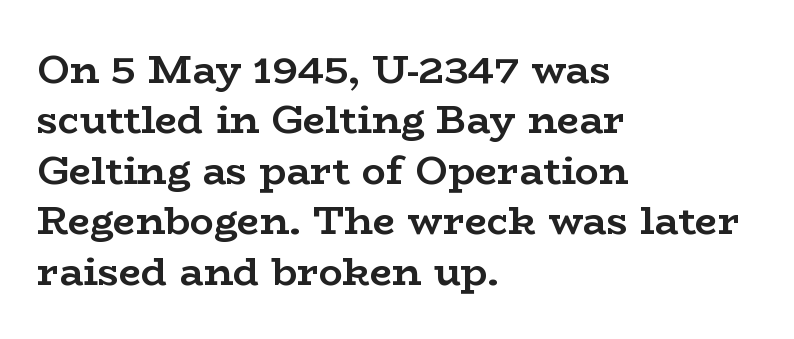
The passage shown is typed in a proportional face where columns would drift. A typesetter would call this leading conventional body-copy spacing. Quick note: not italic, upright. Strong, thick strokes mark this as bold type. Short note: letters normally spaced.
